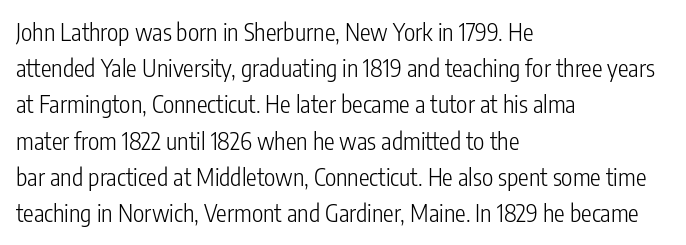
{"italic": "no", "bold": "no", "underline": "no", "align": "left", "line_spacing": "normal", "line_spacing_ratio": 1.51, "letter_spacing": "normal", "letter_spacing_em": 0.0, "glyph_px": 24}
